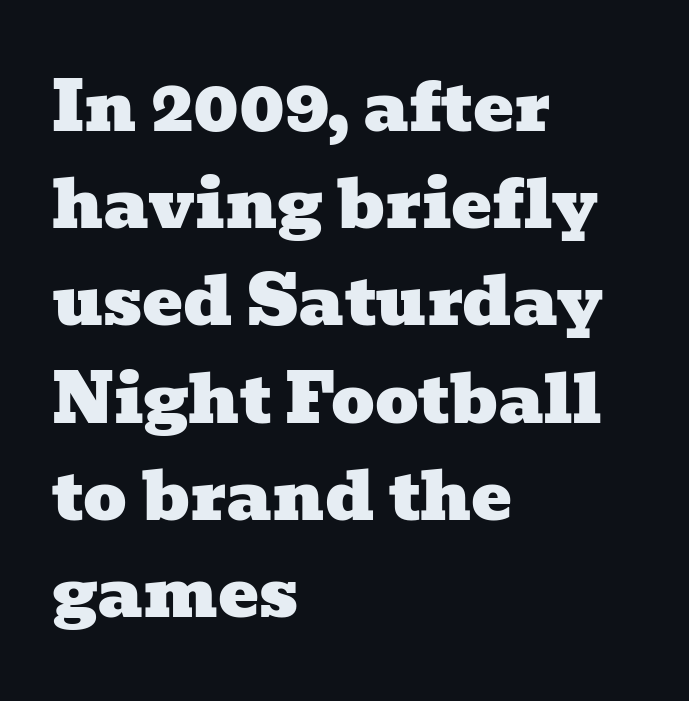
Q: Is the typeface a serif or a sans-serif typeface? A: Serif.
Q: Is the text underlined? A: No.
Q: How is the paragraph aligned? A: Left-aligned.
Q: Is the spacing between letters normal or unusually wide? A: Normal.
Q: Is the spacing between lines tight, normal or loose? A: Normal.
Q: Width (condensed, normal, or wide)? A: Wide.
Q: Stroke contrast? A: Low.
Q: x-height? A: Medium.
Q: Monospaced? A: No.
